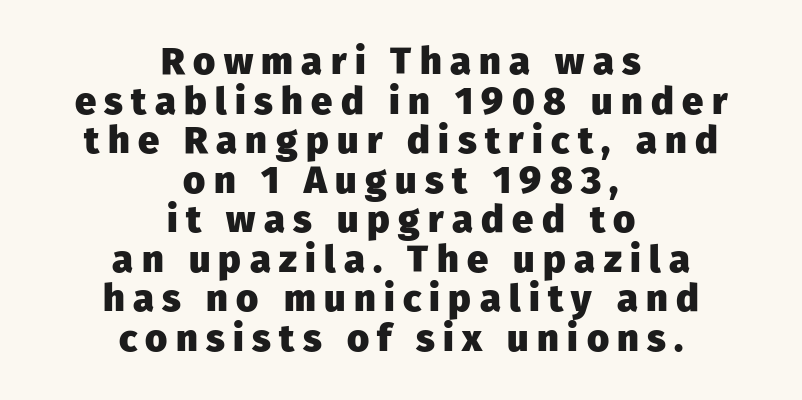
{"serif": "no", "italic": "no", "bold": "yes", "weight": "heavy", "width": "normal", "stroke_contrast": "low", "x_height": "medium", "monospaced": "no", "underline": "no", "align": "center", "line_spacing": "tight", "line_spacing_ratio": 1.04, "letter_spacing": "wide", "letter_spacing_em": 0.22, "glyph_px": 38}
